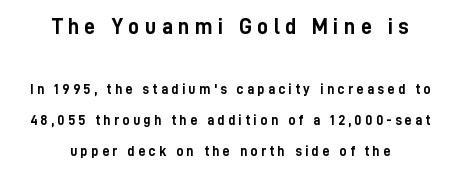
Leftover space on each line is divided equally before and after the words. This sample trades compactness for vertical openness between lines. The specimen reads as upright at a glance. These words are printed bold, with thick strokes throughout. Which chunk is bigger? The first one — the top block dwarfs the bottom. No word sits above an underline.
